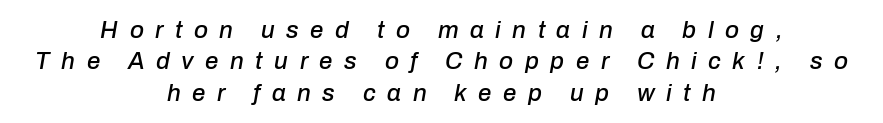
The passage shown is not underscored anywhere. The lines in this sample share a center point and differ in where they start and stop. Summary of vertical rhythm: regular, with standard interline spacing. Would a proofreader flag this as italicized? Yes. Inter-character spacing is expanded well beyond the font's built-in metrics.
